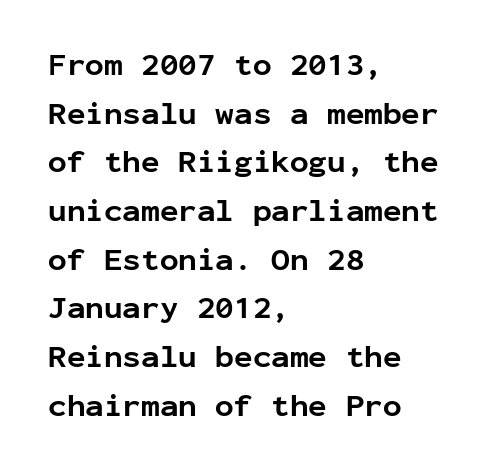
Q: Is the text bold? A: Yes.
Q: Is the text italic (slanted)? A: No, it is upright.
Q: Is the typeface a serif or a sans-serif typeface? A: Sans-serif.
Q: Is the text underlined? A: No.
Q: How is the paragraph aligned? A: Left-aligned.
Q: Is the spacing between letters normal or unusually wide? A: Normal.
Q: Is the spacing between lines tight, normal or loose? A: Normal.
Q: Width (condensed, normal, or wide)? A: Normal.
Q: Stroke contrast? A: Low.
Q: x-height? A: Medium.
Q: Monospaced? A: Yes.
